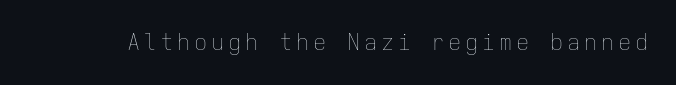
{"italic": "no", "bold": "no", "underline": "no", "glyph_px": 22}
